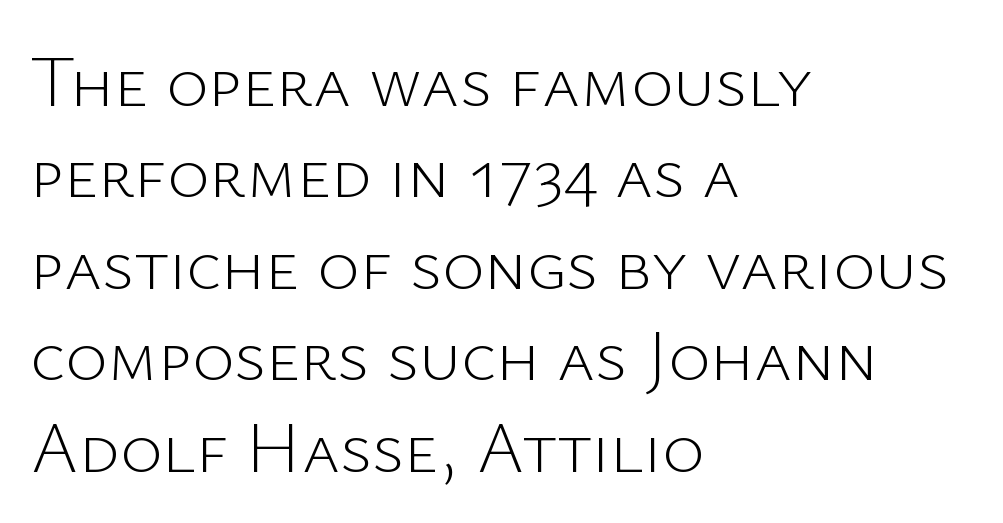
The image shows 72 px light sans-serif type, upright; set left-aligned, normal line spacing (1.27x), normal letter spacing, not underlined; low stroke contrast and a medium x-height.
